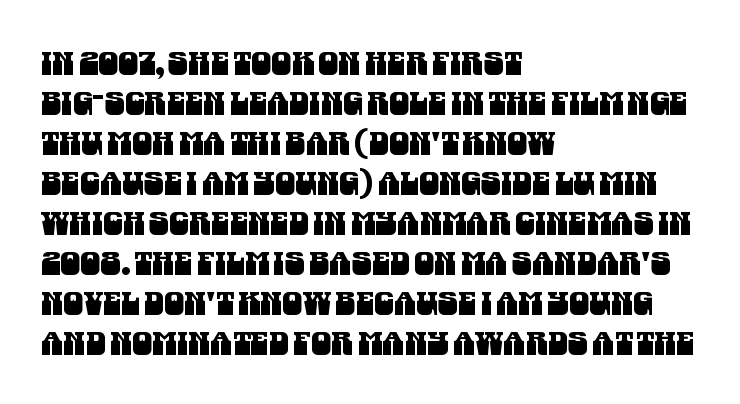
The image shows 32 px condensed sans-serif type; set left-aligned, normal line spacing (1.25x), normal letter spacing, not underlined; medium stroke contrast and a large x-height.
